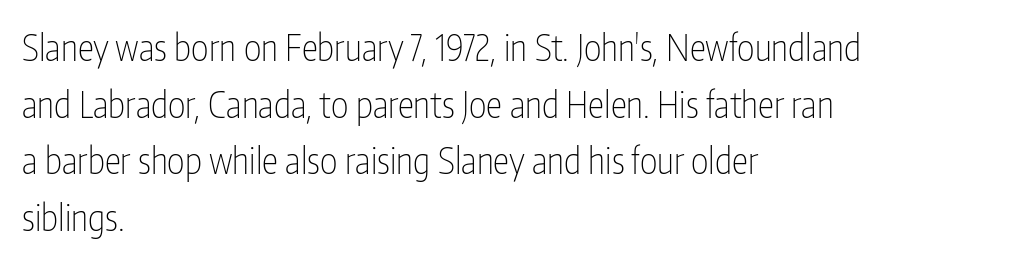
Q: Is the text bold? A: No.
Q: Is the text italic (slanted)? A: No, it is upright.
Q: Is the typeface a serif or a sans-serif typeface? A: Sans-serif.
Q: Is the text underlined? A: No.
Q: How is the paragraph aligned? A: Left-aligned.
Q: Is the spacing between letters normal or unusually wide? A: Normal.
Q: Is the spacing between lines tight, normal or loose? A: Normal.
Q: Width (condensed, normal, or wide)? A: Condensed.
Q: Stroke contrast? A: Low.
Q: x-height? A: Medium.
Q: Monospaced? A: No.
